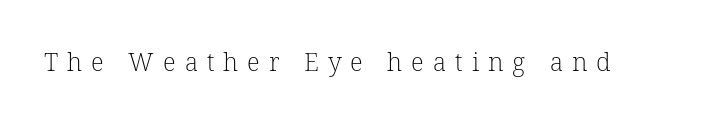
Each row of text sits above clean, open space. No extra ink here — the face is not bold. These lines have a slow, spaced-out rhythm from letter to letter.
